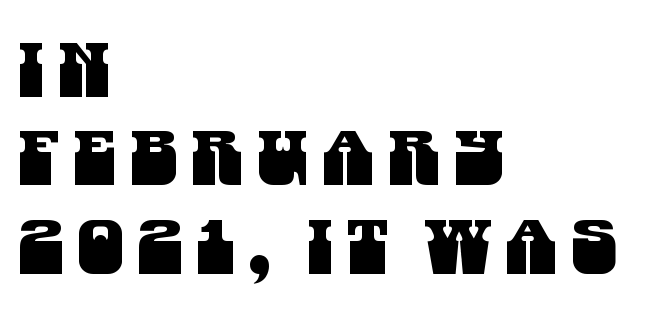
The image shows 75 px condensed sans-serif type; set left-aligned, line spacing 1.18x, not underlined; medium stroke contrast and a large x-height.
